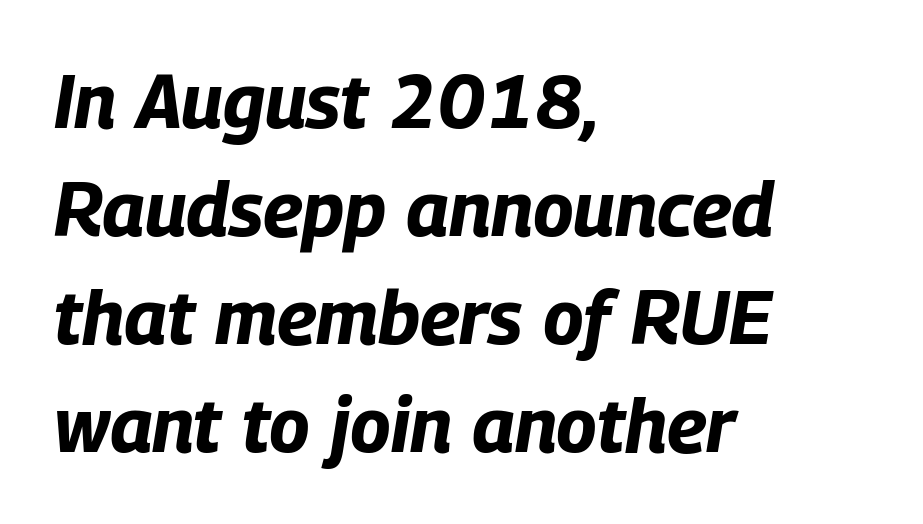
Is the type slanted? Yes — the strokes lean at a clear angle. The vertical gap from one line to the next is medium. The line texture is even and compact thanks to regular tracking. Note the varied advance widths — an 'i' is clearly narrower than an 'm'.
